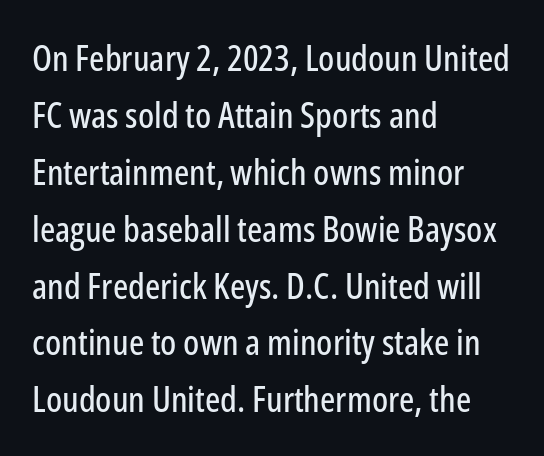
{"serif": "no", "italic": "no", "width": "condensed", "stroke_contrast": "low", "x_height": "medium", "monospaced": "no", "underline": "no", "align": "left", "line_spacing": "normal", "line_spacing_ratio": 1.58, "letter_spacing": "normal", "letter_spacing_em": 0.0, "glyph_px": 36}
